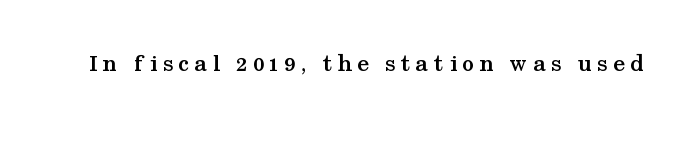
{"italic": "no", "bold": "yes", "underline": "no", "letter_spacing": "wide", "letter_spacing_em": 0.22, "glyph_px": 24}
